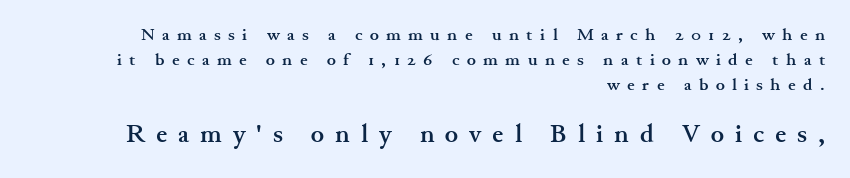
The font's upright variant was chosen for this text. The passage is arranged like a letterhead date or caption credit — flush right. In terms of leading, this rendering sits right in the middle. The characters look thick and weighty, a clear bold. Descenders are the only things crossing below the line. Tracking here is generous; glyphs stand well apart from one another.
